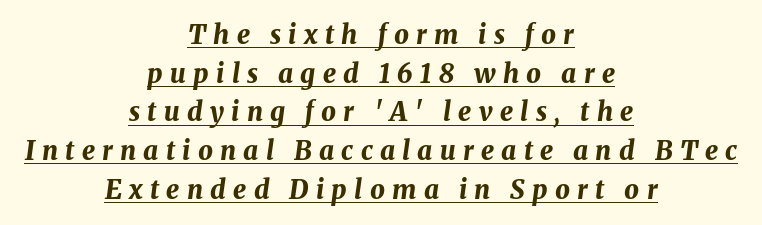
Caption: expanded tracking, letters set apart. Posture: slanted. Where is the straight margin? There isn't one; the lines are centered. The line-height multiplier appears to be the usual default.
